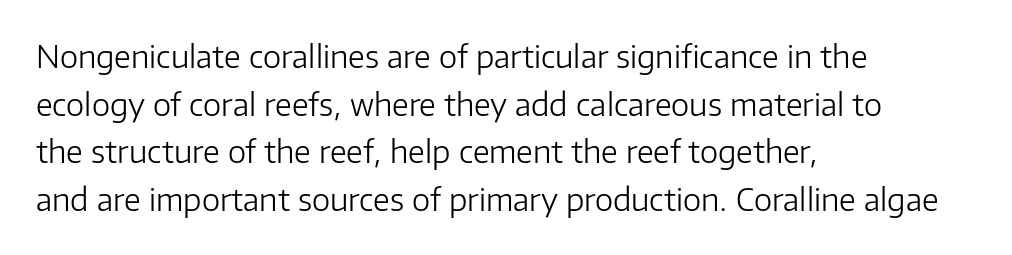
The image shows 31 px light sans-serif type, upright; set left-aligned, normal line spacing (1.54x), normal letter spacing, not underlined; low stroke contrast and a medium x-height.
